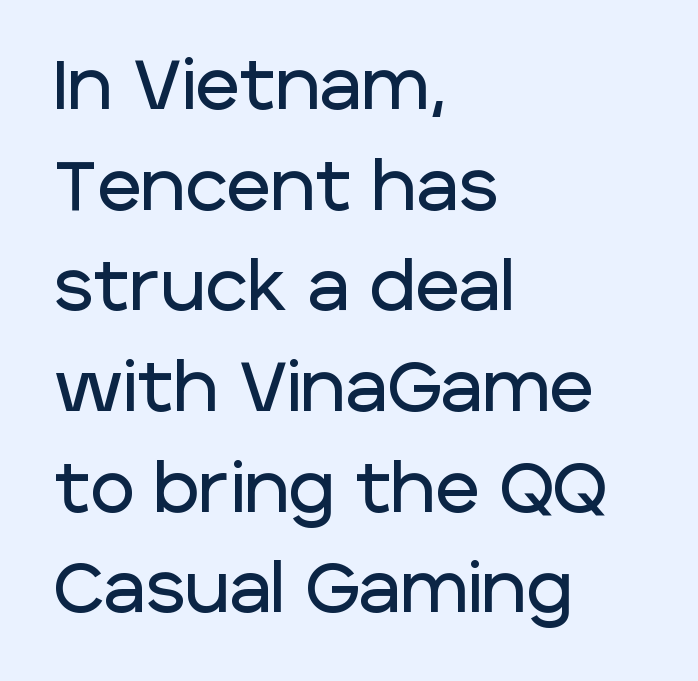
Check under the words: just untouched page. Characters remain perfectly vertical along every line. Does extra space separate the letters? No, they use regular spacing. This sample is left-justified, so line endings fall wherever the words run out. The face used here is a sans, in the tradition of grotesques and geometrics.
